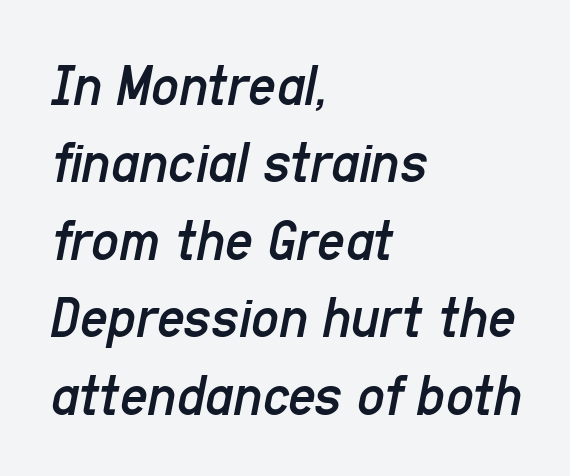
{"italic": "yes", "lean": "right", "slant_degrees": 11, "bold": "no", "weight": "regular", "width": "condensed", "stroke_contrast": "low", "x_height": "medium", "monospaced": "no", "underline": "no", "align": "left", "line_spacing": "normal", "line_spacing_ratio": 1.27, "letter_spacing": "normal", "letter_spacing_em": 0.0, "glyph_px": 61}
